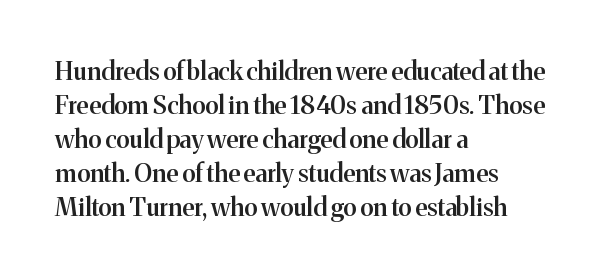
The image shows 25 px text type, upright; set left-aligned, normal line spacing (1.36x), normal letter spacing, not underlined.
